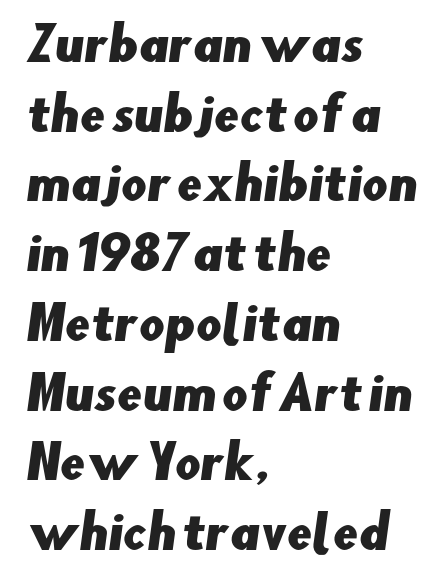
Tracking value appears to be zero — textbook default spacing. The passage is arranged the way most books set body copy — flush left. No feet cap the strokes, marking this as sans-serif type. In terms of leading, this rendering sits right in the middle.
